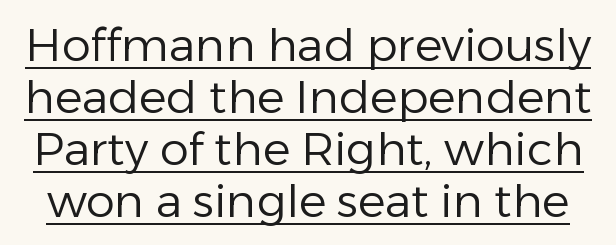
Note the varied advance widths — an 'i' is clearly narrower than an 'm'. The characters are drawn with everyday or finer stroke widths. No italicization has been applied; the sample stays upright. The face used here appears with an underline applied. Tracking here is standard; glyphs follow each other at the usual distance. You could barely slide anything between these rows.
